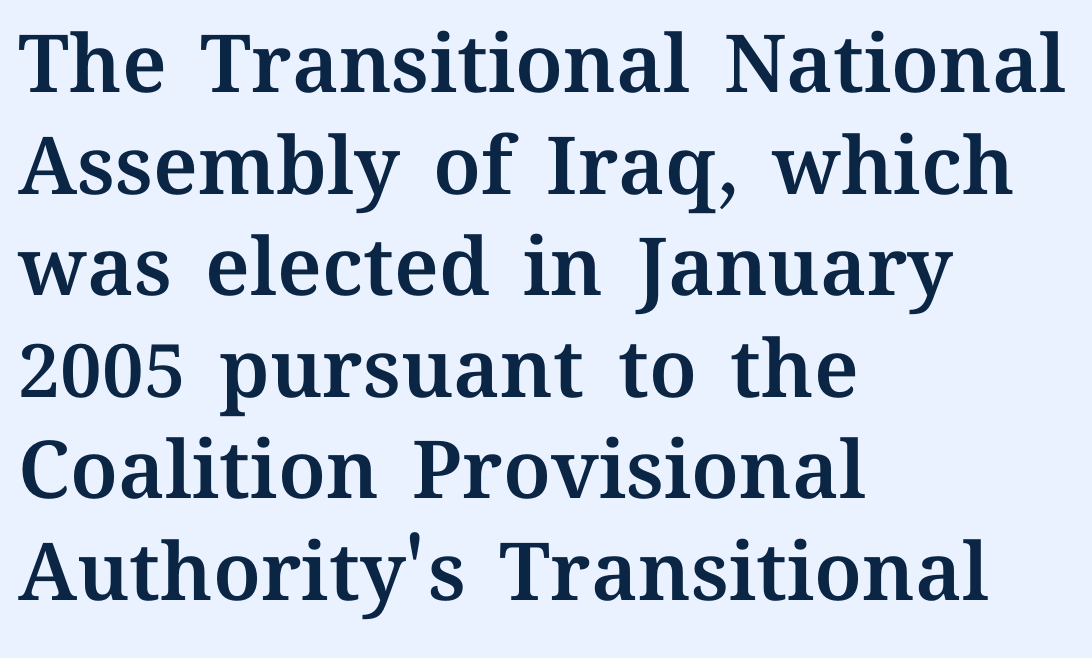
Q: Is the text italic (slanted)? A: No, it is upright.
Q: Is the text underlined? A: No.
Q: How is the paragraph aligned? A: Left-aligned.
Q: Is the spacing between letters normal or unusually wide? A: Normal.
Q: Is the spacing between lines tight, normal or loose? A: Normal.
Q: Width (condensed, normal, or wide)? A: Normal.
Q: Stroke contrast? A: Medium.
Q: x-height? A: Medium.
Q: Monospaced? A: No.
